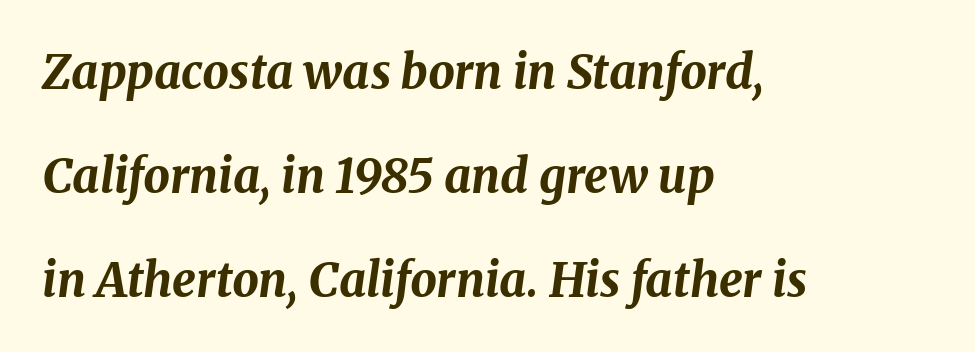
Q: Is the text bold? A: Yes.
Q: Is the text italic (slanted)? A: Yes, it leans right by about 8 degrees.
Q: Is the text underlined? A: No.
Q: How is the paragraph aligned? A: Left-aligned.
Q: Is the spacing between letters normal or unusually wide? A: Normal.
Q: Is the spacing between lines tight, normal or loose? A: Loose.
Q: Width (condensed, normal, or wide)? A: Normal.
Q: Stroke contrast? A: Medium.
Q: x-height? A: Medium.
Q: Monospaced? A: No.
